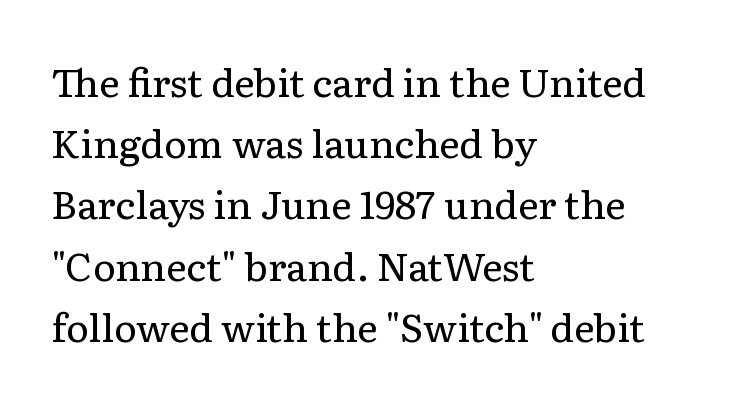
{"serif": "yes", "italic": "no", "bold": "no", "weight": "regular", "width": "normal", "stroke_contrast": "low", "x_height": "medium", "monospaced": "no", "underline": "no", "align": "left", "line_spacing": "normal", "line_spacing_ratio": 1.57, "letter_spacing": "normal", "letter_spacing_em": 0.0, "glyph_px": 39}
